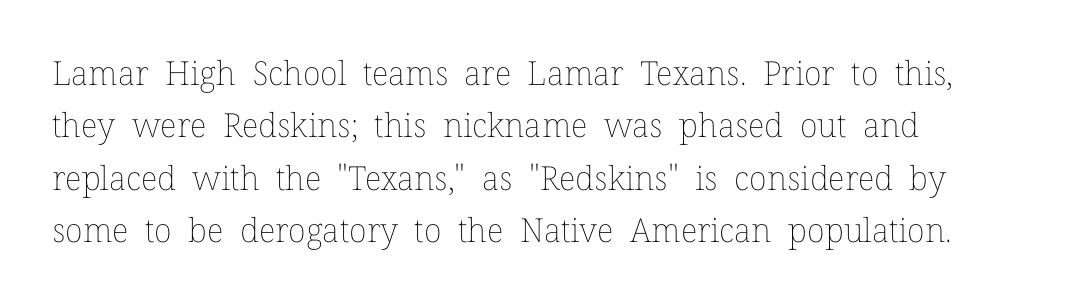
Looks like regular typesetting: each glyph gets only the width it needs. The gap between lines stays unmarked. Stem width sits at or under what a default text font uses. The font's upright variant was chosen for this text. The rows are spaced the way most documents space them.
